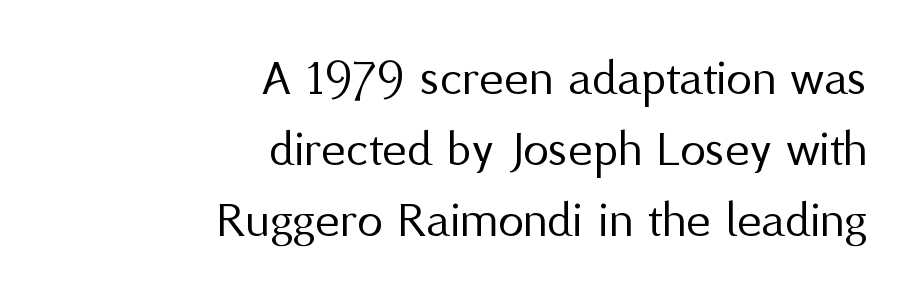
The face used here is proportionally spaced, like ordinary book or web type. The tracking reads as untouched default to a designer's eye. The letters stand upright; this is a roman face. The face looks like a standard text weight, possibly lighter.
